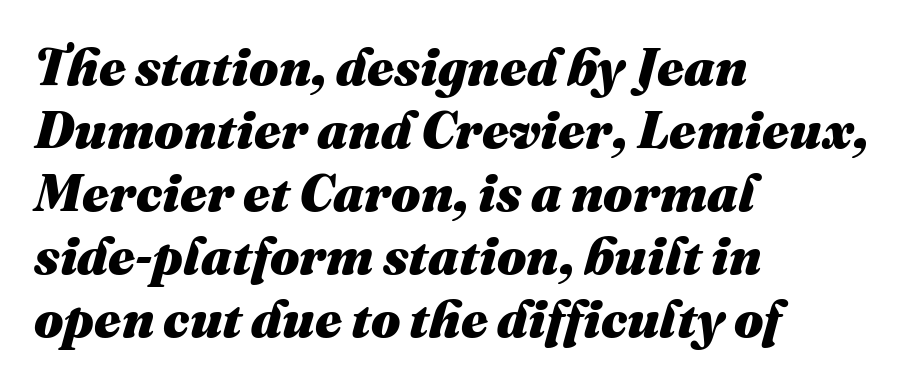
{"italic": "yes", "lean": "right", "slant_degrees": 16, "bold": "yes", "weight": "heavy", "width": "normal", "stroke_contrast": "medium", "x_height": "medium", "monospaced": "no", "underline": "no", "align": "left", "line_spacing_ratio": 1.21, "letter_spacing": "normal", "letter_spacing_em": 0.0, "glyph_px": 52}
